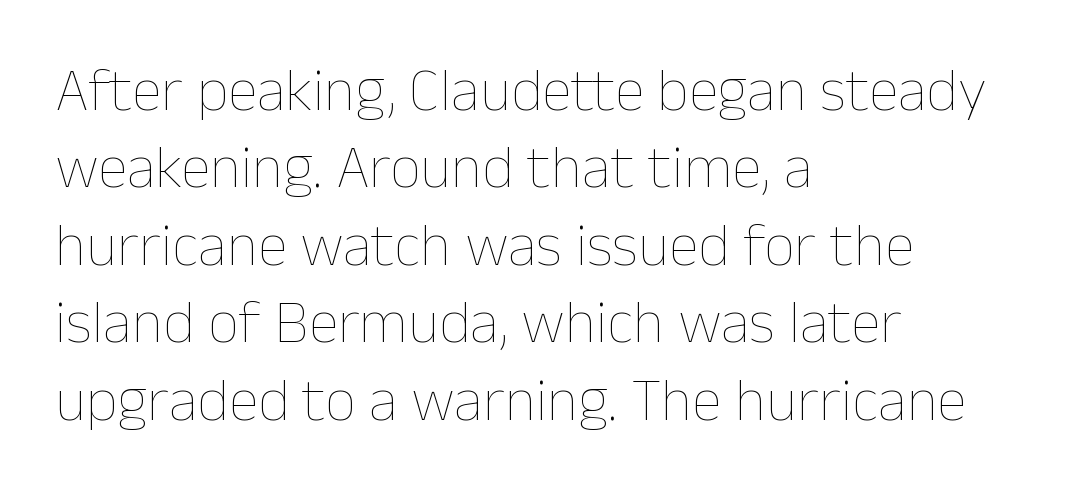
The rendering uses natural spacing where letterforms have individual widths. The lettering stays uniformly vertical, giving the passage a roman look. Reading down the column, the eye jumps a familiar distance to each next line. If you drew a ruler down the left edge, every line would touch it. Summary of weight: not heavy and not bold. Has an underline been added? It has not.
